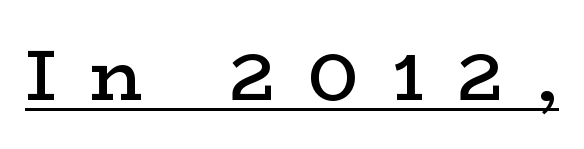
Q: Is the text bold? A: Semi-bold.
Q: Is the text italic (slanted)? A: No, it is upright.
Q: Is the typeface a serif or a sans-serif typeface? A: Serif.
Q: Is the text underlined? A: Yes.
Q: Is the spacing between letters normal or unusually wide? A: Unusually wide.
Q: Width (condensed, normal, or wide)? A: Wide.
Q: Stroke contrast? A: Low.
Q: x-height? A: Medium.
Q: Monospaced? A: No.
